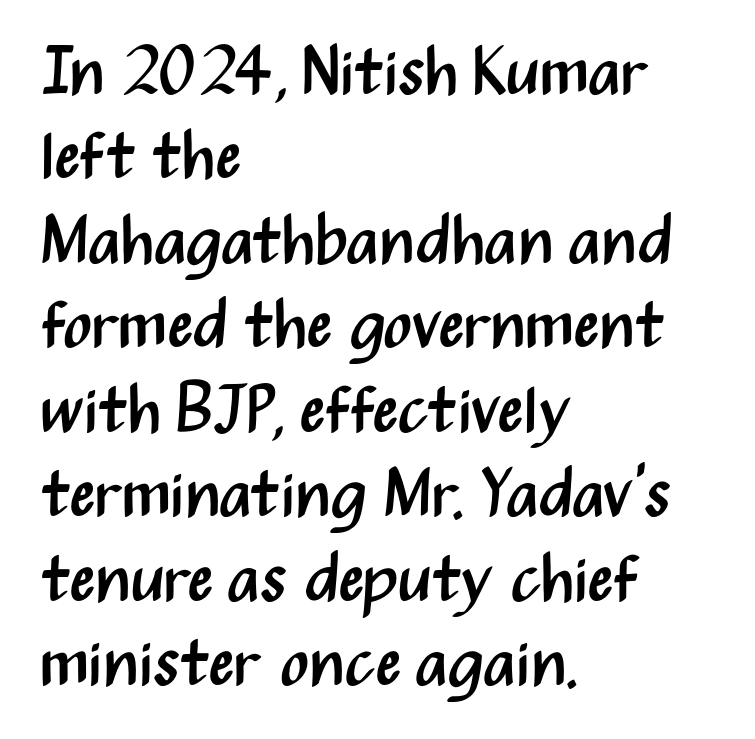
The image shows 67 px regular-weight, condensed sans-serif type, upright; set left-aligned, normal line spacing (1.26x), normal letter spacing, not underlined; medium stroke contrast and a medium x-height.
